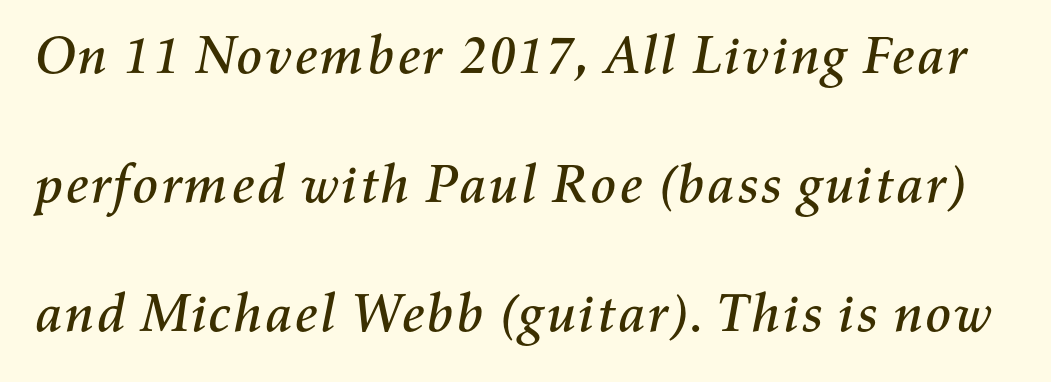
Q: Is the text italic (slanted)? A: Yes, it leans right by about 11 degrees.
Q: Is the text underlined? A: No.
Q: Is the spacing between letters normal or unusually wide? A: Normal.
Q: Is the spacing between lines tight, normal or loose? A: Loose.
Q: Width (condensed, normal, or wide)? A: Normal.
Q: Stroke contrast? A: Medium.
Q: x-height? A: Medium.
Q: Monospaced? A: No.
